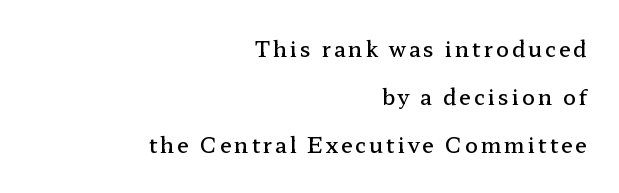
{"italic": "no", "bold": "semi", "underline": "no", "align": "right", "line_spacing": "loose", "line_spacing_ratio": 2.29, "glyph_px": 21}
